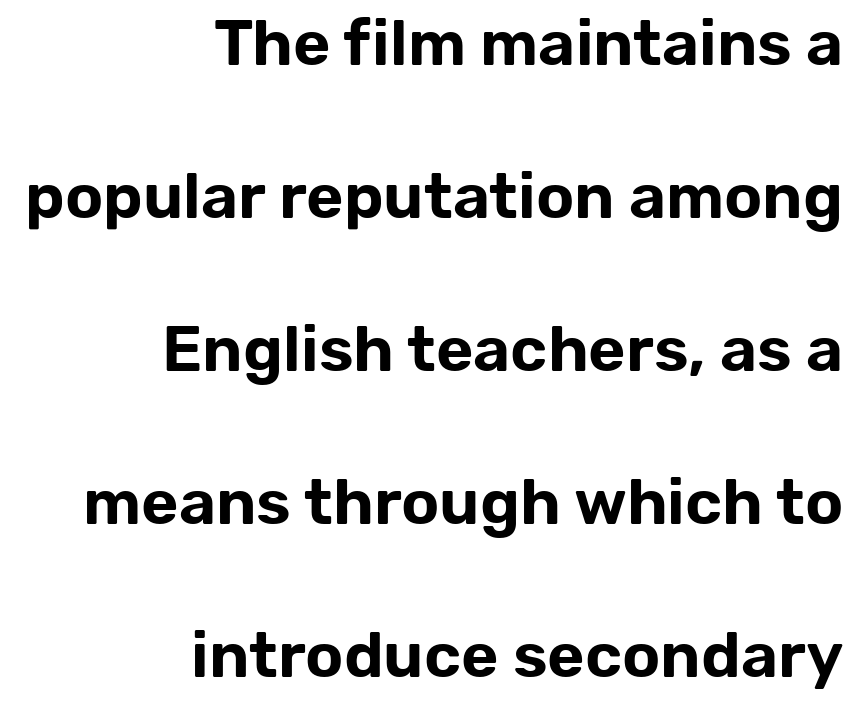
{"serif": "no", "italic": "no", "width": "normal", "stroke_contrast": "low", "x_height": "medium", "monospaced": "no", "underline": "no", "align": "right", "line_spacing": "loose", "line_spacing_ratio": 2.39, "letter_spacing": "normal", "letter_spacing_em": 0.0, "glyph_px": 64}
